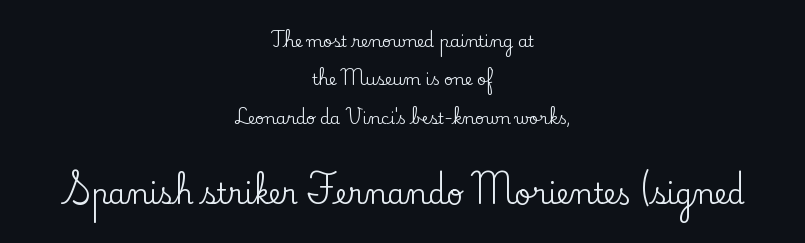
The image shows 28 px serif type, upright; set centered, loose line spacing (2.4x), normal letter spacing, not underlined; the second (bottom) block is 1.75x larger; low stroke contrast and a small x-height.
